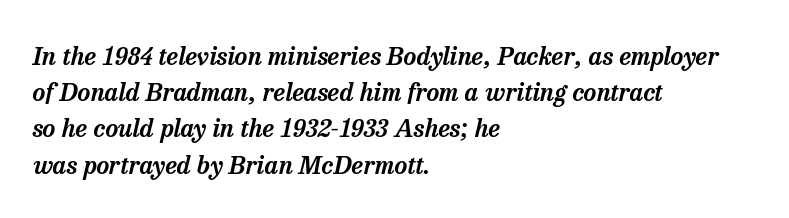
The text block is weighted toward the left margin, trailing off unevenly rightward. Evenly set lines give the paragraph a standard silhouette. The strip under each line holds only bare page. The line texture is even and compact thanks to regular tracking.
